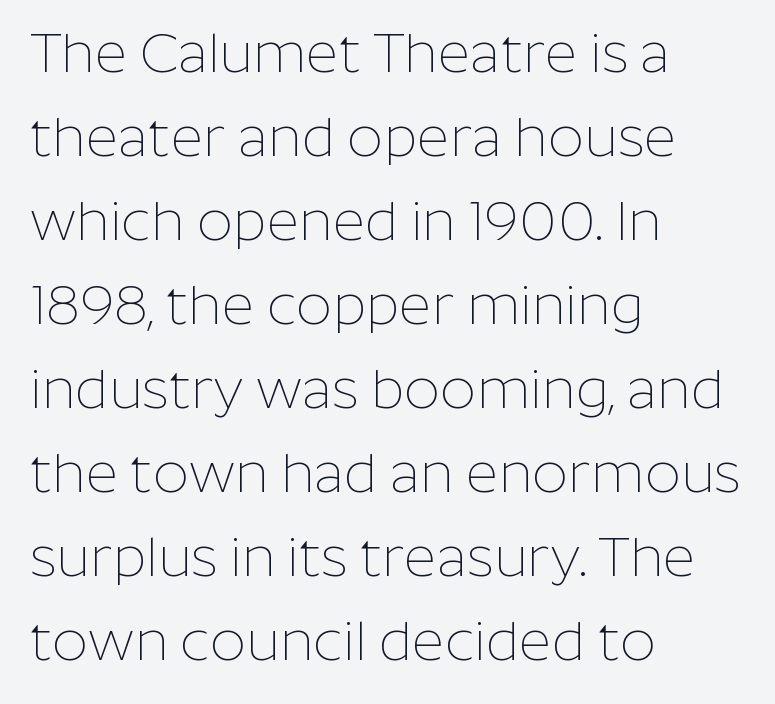
The image shows 56 px thin sans-serif type, upright; set left-aligned, normal line spacing (1.5x), normal letter spacing, not underlined; low stroke contrast and a medium x-height.
